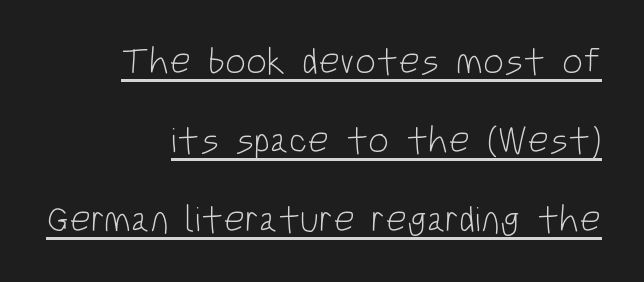
Q: Is the text bold? A: No.
Q: Is the text italic (slanted)? A: No, it is upright.
Q: Is the typeface a serif or a sans-serif typeface? A: Sans-serif.
Q: Is the text underlined? A: Yes.
Q: How is the paragraph aligned? A: Right-aligned.
Q: Is the spacing between letters normal or unusually wide? A: Normal.
Q: Is the spacing between lines tight, normal or loose? A: Loose.
Q: Width (condensed, normal, or wide)? A: Condensed.
Q: Stroke contrast? A: Low.
Q: x-height? A: Large.
Q: Monospaced? A: No.
